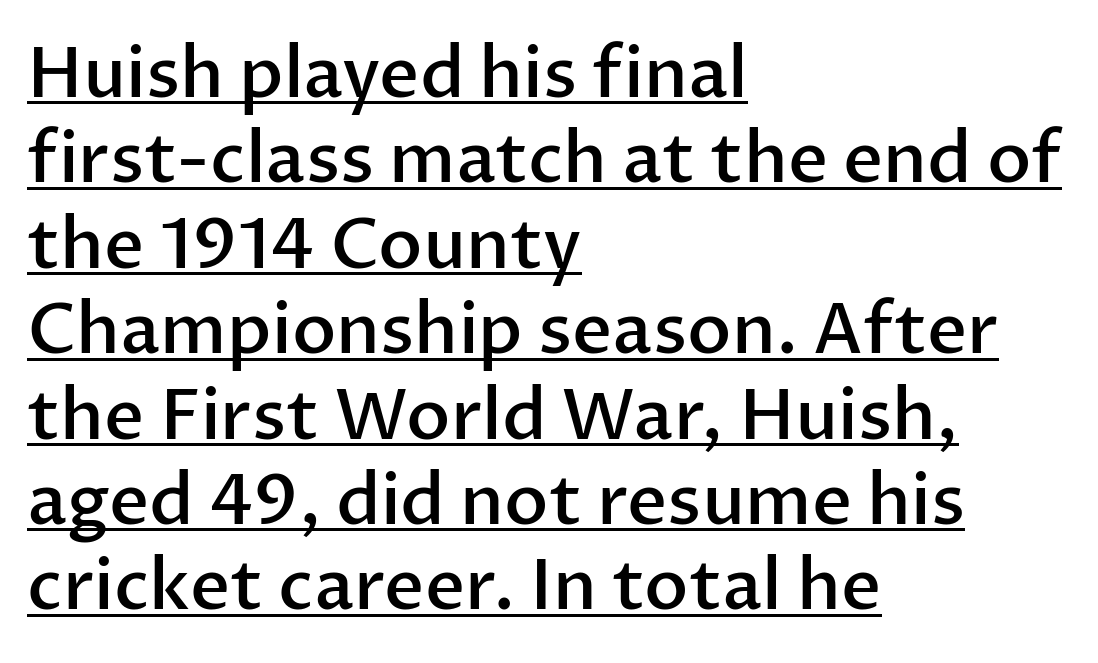
The image shows 70 px semibold sans-serif type, upright; set left-aligned, line spacing 1.22x, normal letter spacing, underlined; low stroke contrast and a medium x-height.
